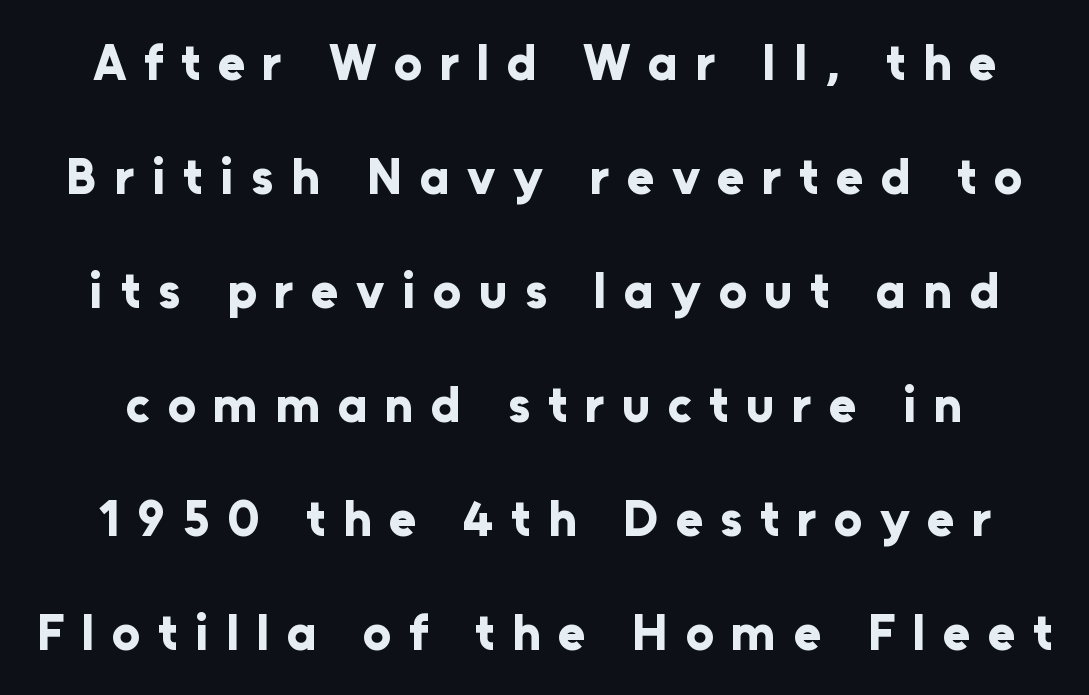
{"serif": "no", "italic": "no", "bold": "yes", "weight": "bold", "width": "normal", "stroke_contrast": "low", "x_height": "medium", "monospaced": "no", "underline": "no", "line_spacing": "loose", "line_spacing_ratio": 2.28, "letter_spacing": "wide", "letter_spacing_em": 0.35, "glyph_px": 50}
